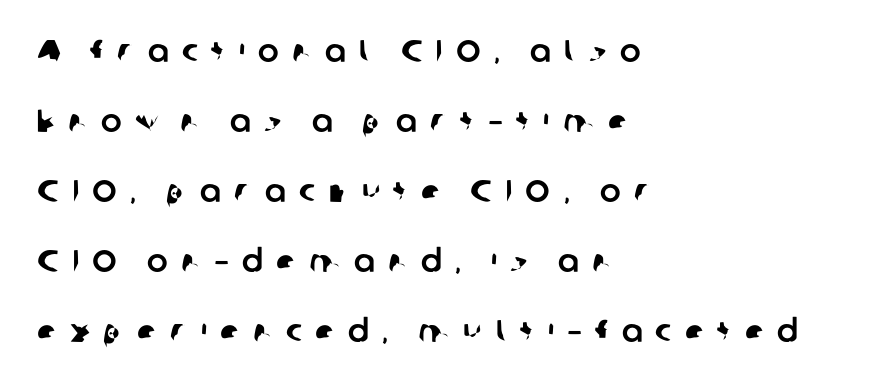
Q: Is the typeface a serif or a sans-serif typeface? A: Sans-serif.
Q: Is the text underlined? A: No.
Q: How is the paragraph aligned? A: Left-aligned.
Q: Is the spacing between letters normal or unusually wide? A: Unusually wide.
Q: Is the spacing between lines tight, normal or loose? A: Loose.
Q: Width (condensed, normal, or wide)? A: Normal.
Q: Stroke contrast? A: Low.
Q: x-height? A: Medium.
Q: Monospaced? A: No.
